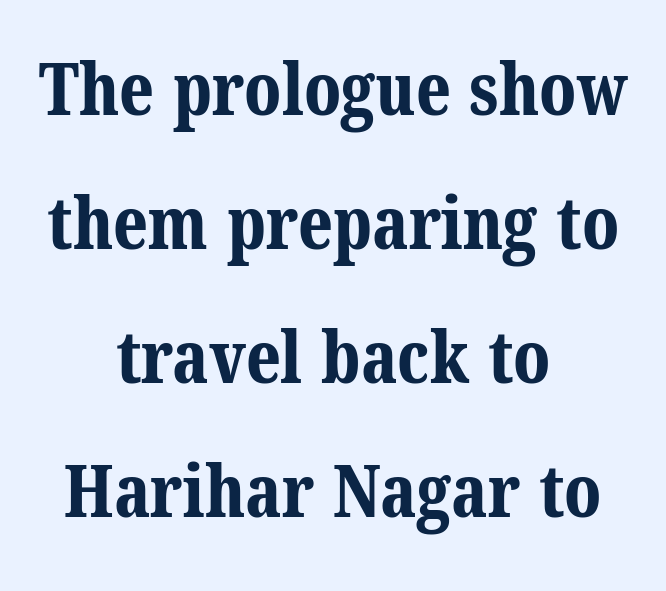
The image shows 72 px bold serif type; set centered, line spacing 1.86x, normal letter spacing, not underlined; medium stroke contrast and a medium x-height.
